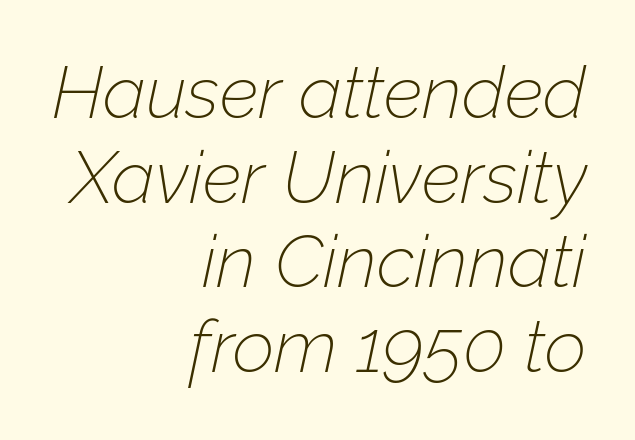
{"italic": "yes", "lean": "right", "slant_degrees": 12, "bold": "no", "weight": "thin", "width": "normal", "stroke_contrast": "low", "x_height": "medium", "monospaced": "no", "underline": "no", "align": "right", "line_spacing_ratio": 1.16, "letter_spacing": "normal", "letter_spacing_em": 0.0, "glyph_px": 73}
